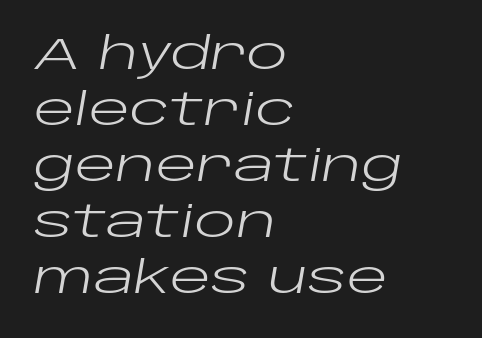
The image shows 43 px regular-weight, wide type, italic (leaning right); set left-aligned, normal line spacing (1.3x), normal letter spacing, not underlined; low stroke contrast and a large x-height.
